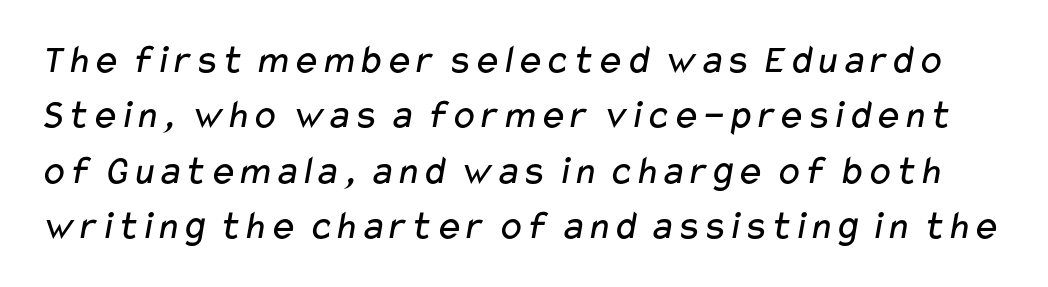
{"serif": "no", "bold": "no", "weight": "regular", "width": "wide", "stroke_contrast": "low", "x_height": "medium", "monospaced": "no", "underline": "no", "line_spacing": "normal", "line_spacing_ratio": 1.35, "letter_spacing": "normal", "letter_spacing_em": 0.0, "glyph_px": 41}
